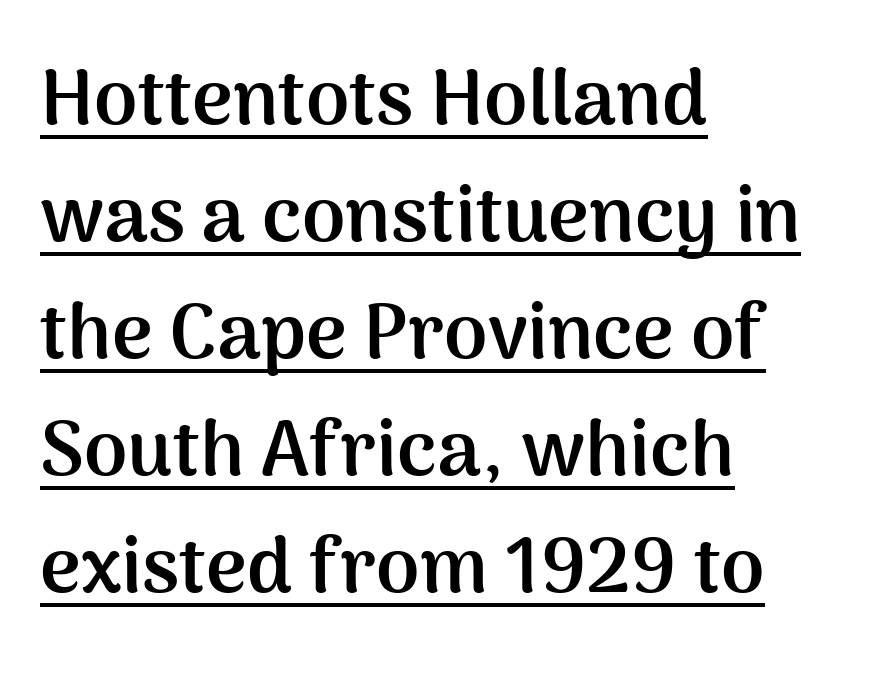
This sample has the flowing, uneven cadence of proportional lettering. Observe the ordinary spacing: letters are neighbours, not strangers. The designer went with a sans here, leaving each stem footless. The lettering holds an erect, upright posture throughout.
